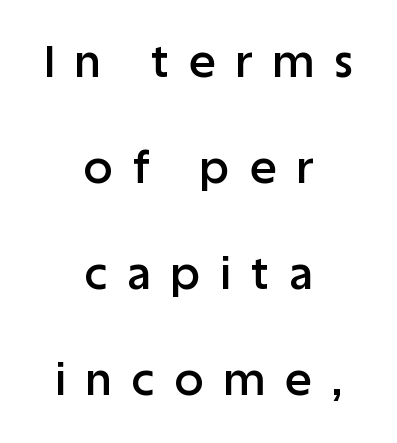
Underline: absent. Letter spacing: wide. These lines are composed in type without serifs. A roman cut, with each character standing at attention.
